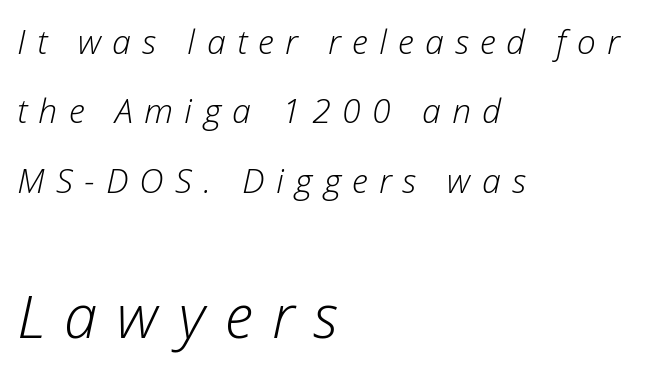
Q: Is the text bold? A: No.
Q: Is the text italic (slanted)? A: Yes, it leans right by about 12 degrees.
Q: Is the text underlined? A: No.
Q: How is the paragraph aligned? A: Left-aligned.
Q: Is the spacing between letters normal or unusually wide? A: Unusually wide.
Q: Is the spacing between lines tight, normal or loose? A: Loose.
Q: Which block of text is set in a larger size, the first (top) or the second (bottom)? A: The second (bottom) one.
Q: Width (condensed, normal, or wide)? A: Normal.
Q: Stroke contrast? A: Low.
Q: x-height? A: Medium.
Q: Monospaced? A: No.
